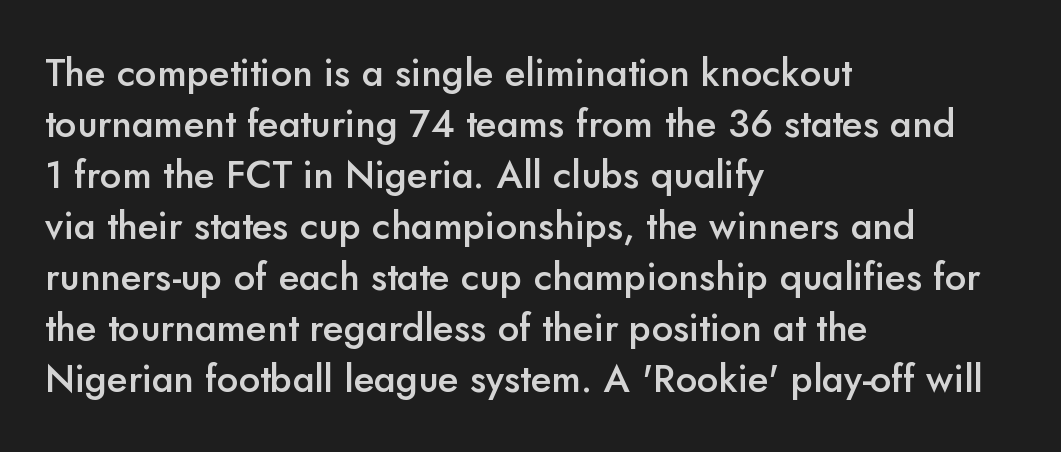
{"serif": "no", "italic": "no", "bold": "semi", "weight": "semibold", "width": "normal", "stroke_contrast": "low", "x_height": "small", "monospaced": "no", "underline": "no", "align": "left", "line_spacing": "normal", "line_spacing_ratio": 1.34, "letter_spacing": "normal", "letter_spacing_em": 0.0, "glyph_px": 38}
